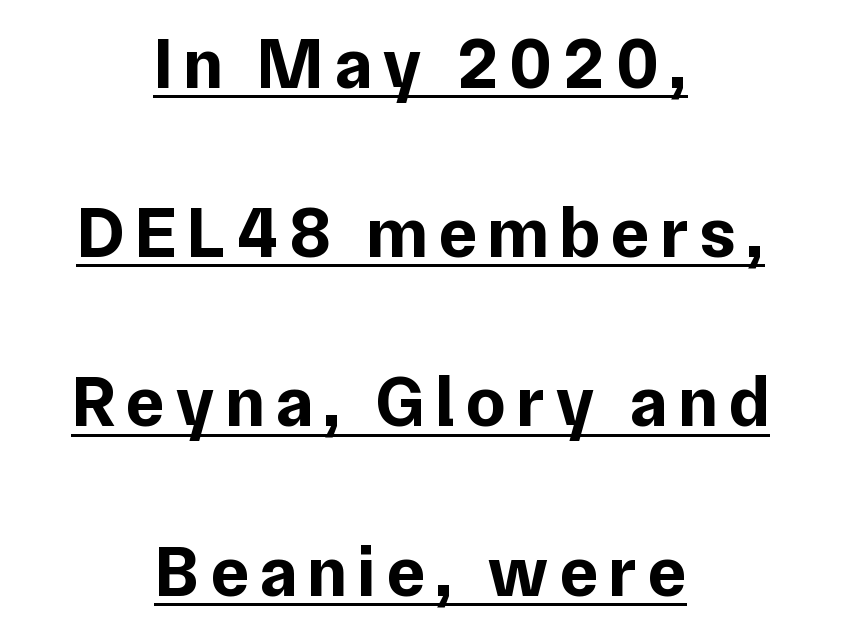
{"serif": "no", "italic": "no", "bold": "yes", "weight": "bold", "width": "normal", "stroke_contrast": "low", "x_height": "medium", "monospaced": "no", "underline": "yes", "align": "center", "line_spacing": "loose", "line_spacing_ratio": 2.35, "glyph_px": 72}
